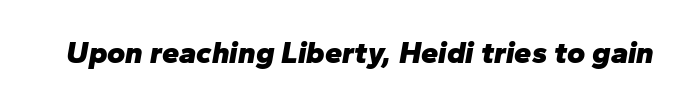
Q: Is the text bold? A: Yes.
Q: Is the text italic (slanted)? A: Yes, it leans right by about 10 degrees.
Q: Is the text underlined? A: No.
Q: Is the spacing between letters normal or unusually wide? A: Normal.
Q: Width (condensed, normal, or wide)? A: Normal.
Q: Stroke contrast? A: Low.
Q: x-height? A: Medium.
Q: Monospaced? A: No.
